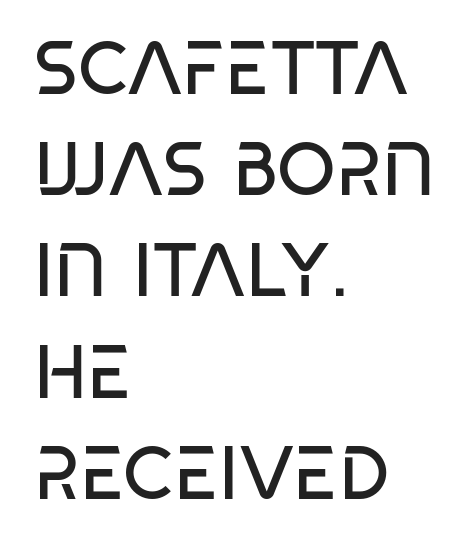
The image shows 75 px regular-weight, condensed sans-serif type; set left-aligned, normal line spacing (1.35x), normal letter spacing, not underlined; low stroke contrast and a large x-height.
